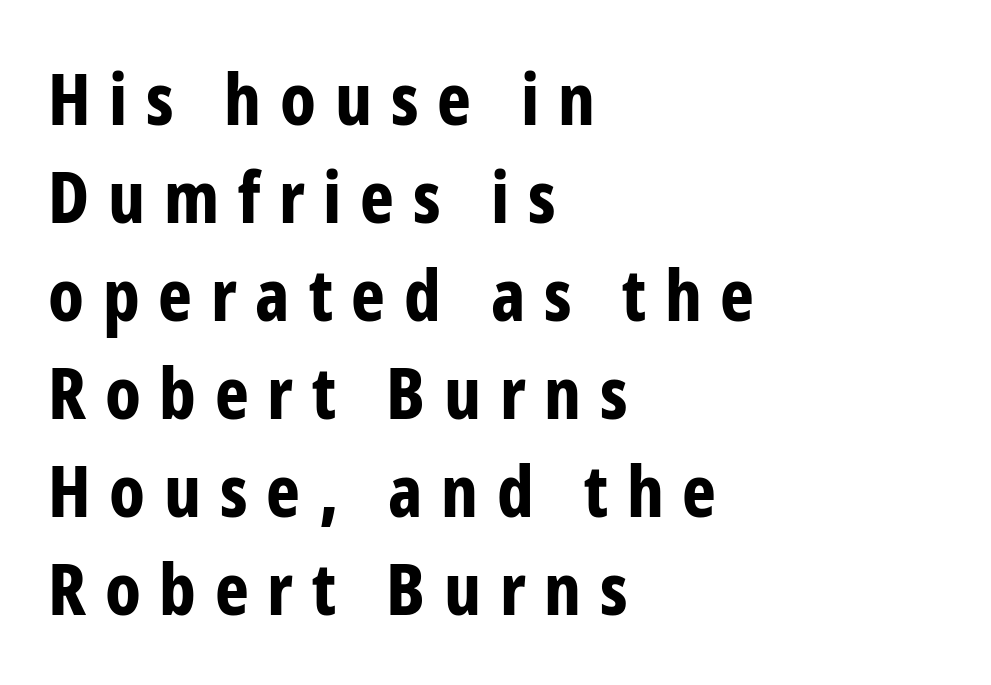
The image shows 72 px bold, condensed sans-serif type, upright; set left-aligned, normal line spacing (1.36x), unusually wide letter spacing (+0.26 em), not underlined; low stroke contrast and a medium x-height.
